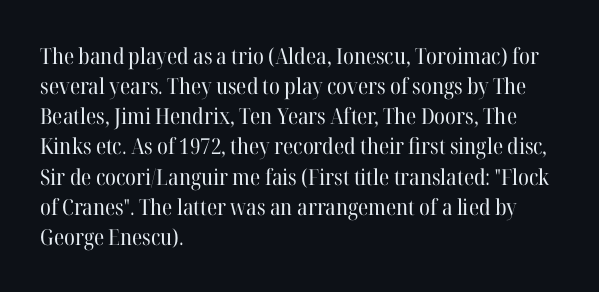
Q: Is the text bold? A: No.
Q: Is the text italic (slanted)? A: No, it is upright.
Q: Is the text underlined? A: No.
Q: How is the paragraph aligned? A: Left-aligned.
Q: Is the spacing between letters normal or unusually wide? A: Normal.
Q: Is the spacing between lines tight, normal or loose? A: Normal.
